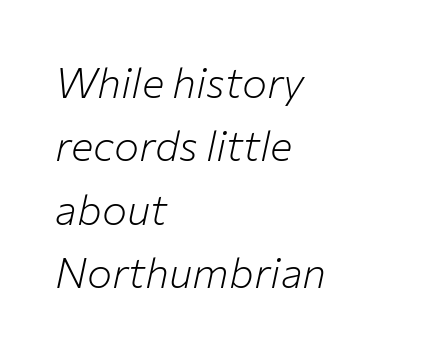
Q: Is the text bold? A: No.
Q: Is the text italic (slanted)? A: Yes, it leans right by about 12 degrees.
Q: Is the text underlined? A: No.
Q: How is the paragraph aligned? A: Left-aligned.
Q: Is the spacing between letters normal or unusually wide? A: Normal.
Q: Is the spacing between lines tight, normal or loose? A: Normal.
Q: Width (condensed, normal, or wide)? A: Normal.
Q: Stroke contrast? A: Low.
Q: x-height? A: Medium.
Q: Monospaced? A: No.
